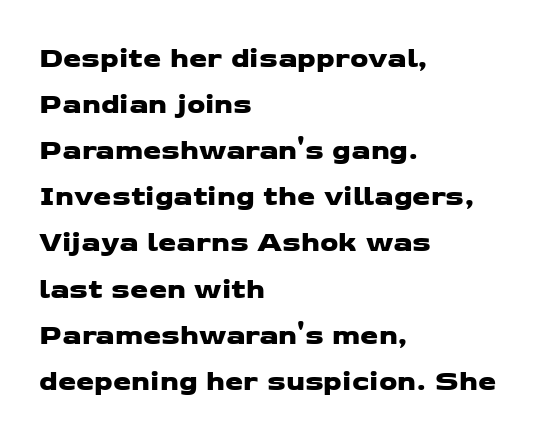
The image shows 29 px wide sans-serif type; set left-aligned, normal line spacing (1.59x), normal letter spacing, not underlined; low stroke contrast and a medium x-height.
